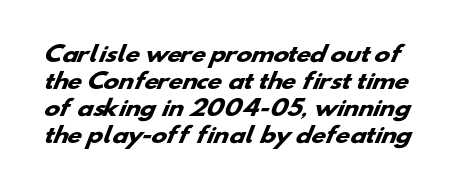
The image shows 21 px bold type; set normal line spacing (1.28x), normal letter spacing, not underlined.
